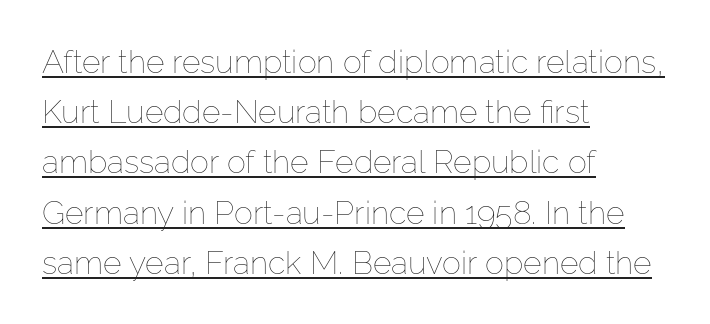
Is the letter spacing exaggerated? No — it looks like the ordinary default. The letters look calm and open, with moderate or lighter stems. Baseline-to-baseline distance is the conventional proportion of letter height. Note the varied advance widths — an 'i' is clearly narrower than an 'm'. The lines are quadded left. Underlined type.
